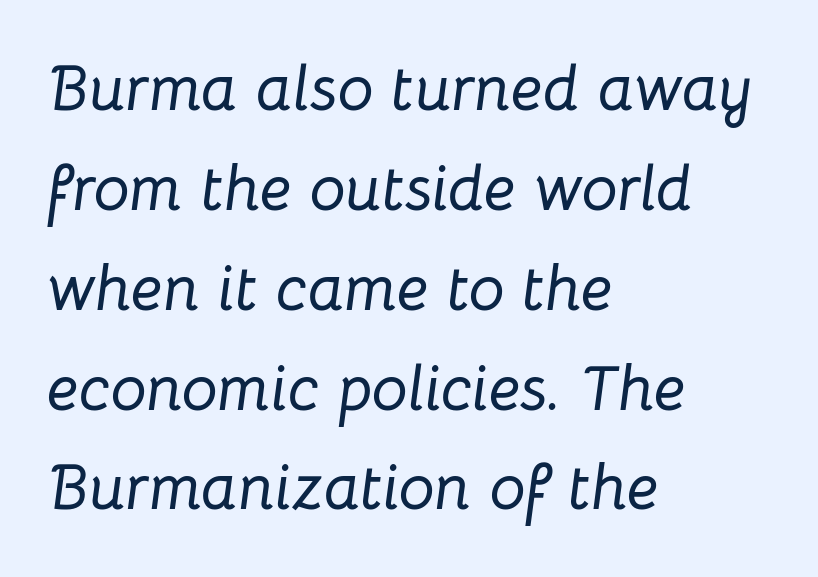
Q: Is the text italic (slanted)? A: Yes, it leans right by about 8 degrees.
Q: Is the text underlined? A: No.
Q: How is the paragraph aligned? A: Left-aligned.
Q: Is the spacing between letters normal or unusually wide? A: Normal.
Q: Is the spacing between lines tight, normal or loose? A: Normal.
Q: Width (condensed, normal, or wide)? A: Normal.
Q: Stroke contrast? A: Low.
Q: x-height? A: Medium.
Q: Monospaced? A: No.
